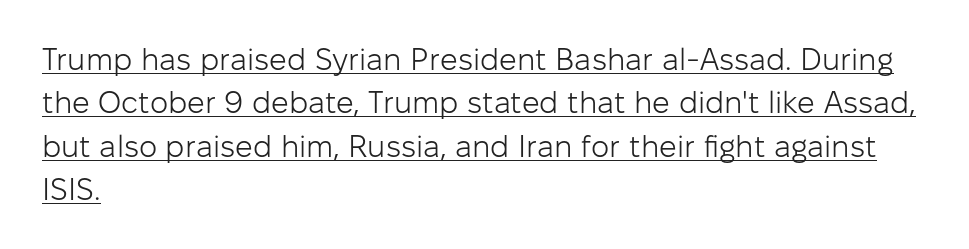
The image shows 31 px light sans-serif type, upright; set left-aligned, normal line spacing (1.4x), normal letter spacing, underlined; low stroke contrast and a medium x-height.
